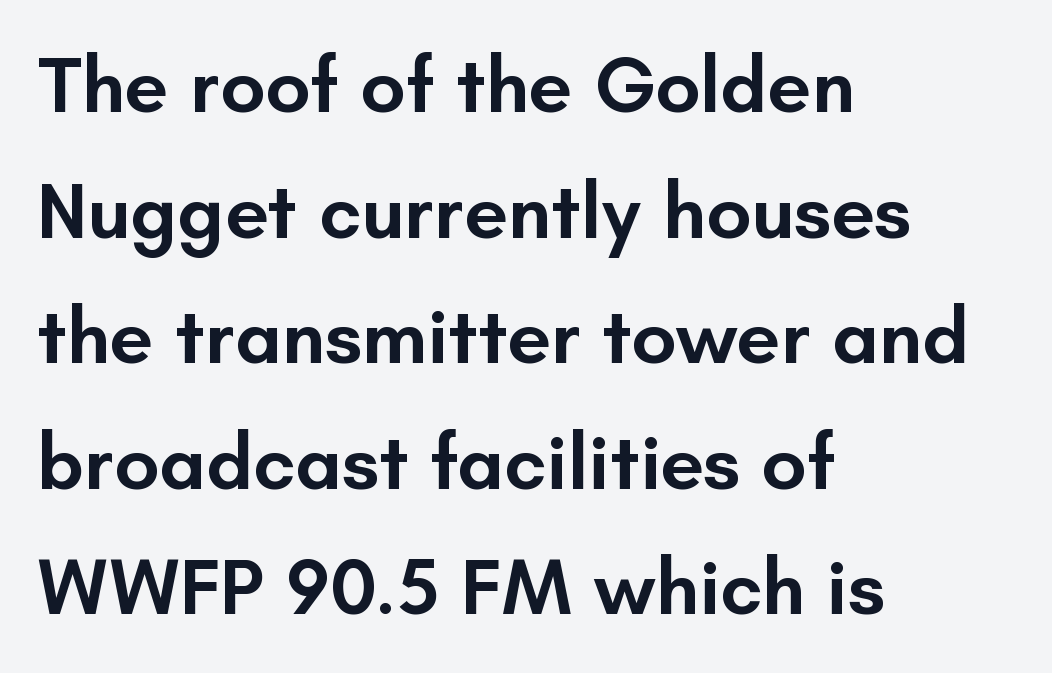
The space beneath each line is pristine and unruled. The designer left line spacing at the default. Unlike italic type, these characters show no tilt at all. The glyphs in this specimen are sans serif.
